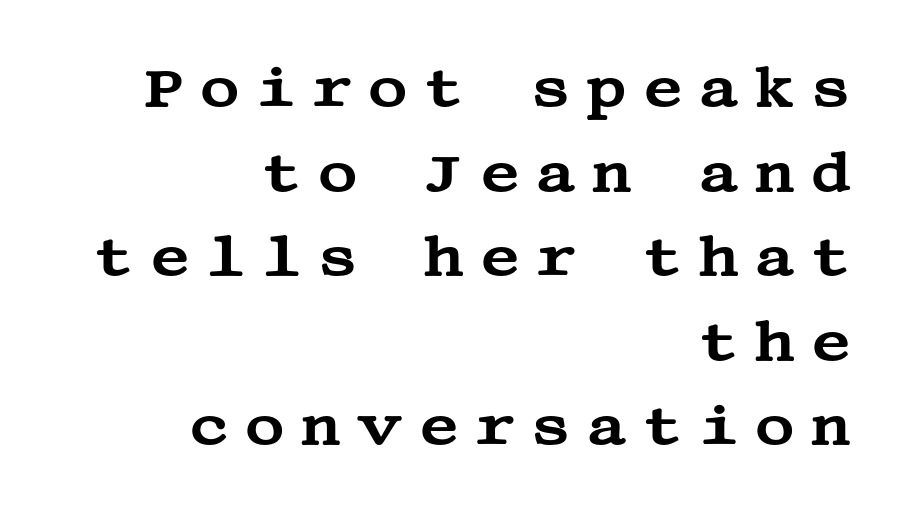
{"serif": "yes", "italic": "no", "width": "wide", "stroke_contrast": "medium", "x_height": "large", "underline": "no", "align": "right", "line_spacing": "normal", "line_spacing_ratio": 1.51, "letter_spacing": "wide", "letter_spacing_em": 0.26, "glyph_px": 56}
